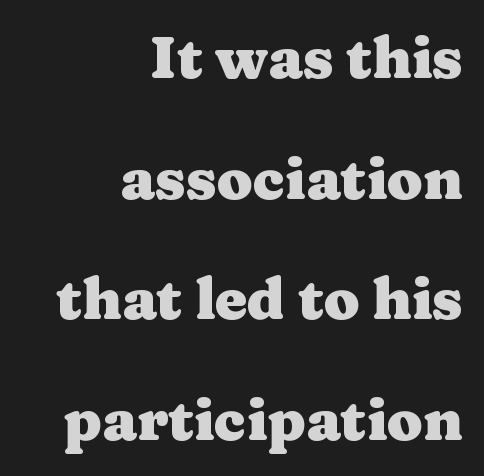
The image shows 58 px heavy, wide serif type, upright; set right-aligned, loose line spacing (2.08x), normal letter spacing, not underlined; medium stroke contrast and a medium x-height.
